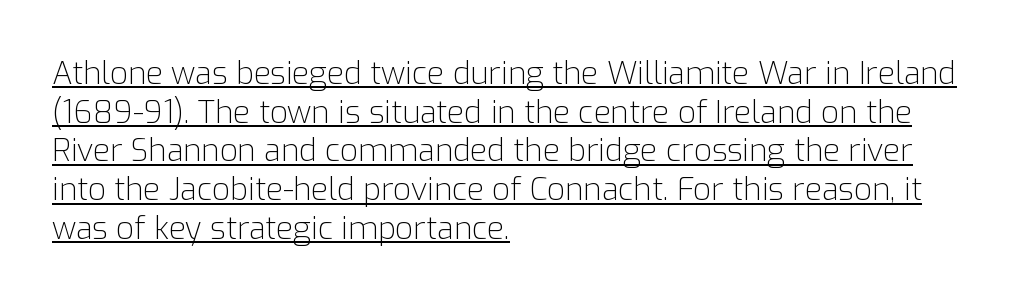
Q: Is the text bold? A: No.
Q: Is the text italic (slanted)? A: No, it is upright.
Q: Is the typeface a serif or a sans-serif typeface? A: Sans-serif.
Q: Is the text underlined? A: Yes.
Q: How is the paragraph aligned? A: Left-aligned.
Q: Is the spacing between letters normal or unusually wide? A: Normal.
Q: Is the spacing between lines tight, normal or loose? A: Normal.
Q: Width (condensed, normal, or wide)? A: Normal.
Q: Stroke contrast? A: Low.
Q: x-height? A: Medium.
Q: Monospaced? A: No.
